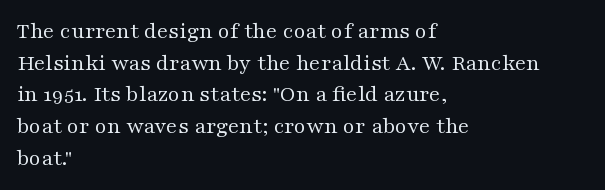
{"italic": "no", "bold": "no", "underline": "no", "align": "left", "line_spacing": "normal", "line_spacing_ratio": 1.38, "letter_spacing": "normal", "letter_spacing_em": 0.0, "glyph_px": 23}
